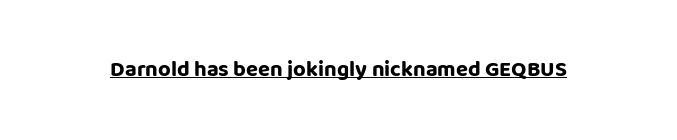
The face used here is rendered with its standard letterfit. These lines were composed using upright roman letters. Strokes here are thick enough to call this a true bold. Is there an underline? Yes — a line sits under the letters.
